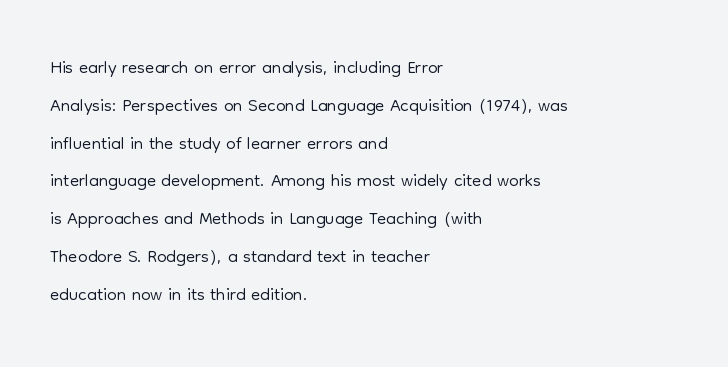
Short note: letters normally spaced. These lines are set flush left with a ragged right edge. The passage shown is not bold in any degree. Rows of type keep a routine distance in the vertical direction. This is the regular roman posture of the typeface.
